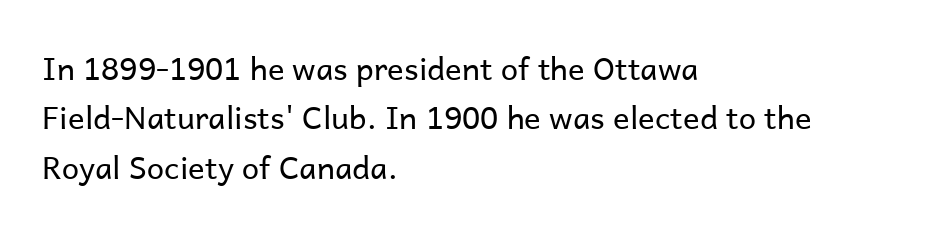
{"serif": "no", "italic": "no", "bold": "no", "weight": "regular", "width": "normal", "stroke_contrast": "low", "x_height": "medium", "monospaced": "no", "underline": "no", "align": "left", "line_spacing": "normal", "line_spacing_ratio": 1.59, "letter_spacing": "normal", "letter_spacing_em": 0.0, "glyph_px": 31}
